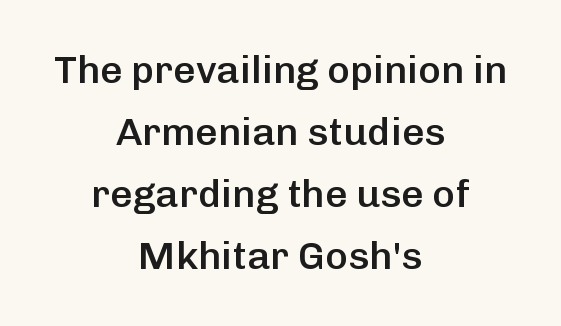
Q: Is the text bold? A: Semi-bold.
Q: Is the text italic (slanted)? A: No, it is upright.
Q: Is the typeface a serif or a sans-serif typeface? A: Sans-serif.
Q: Is the text underlined? A: No.
Q: How is the paragraph aligned? A: Centered.
Q: Is the spacing between letters normal or unusually wide? A: Normal.
Q: Is the spacing between lines tight, normal or loose? A: Normal.
Q: Width (condensed, normal, or wide)? A: Normal.
Q: Stroke contrast? A: Low.
Q: x-height? A: Medium.
Q: Monospaced? A: No.
